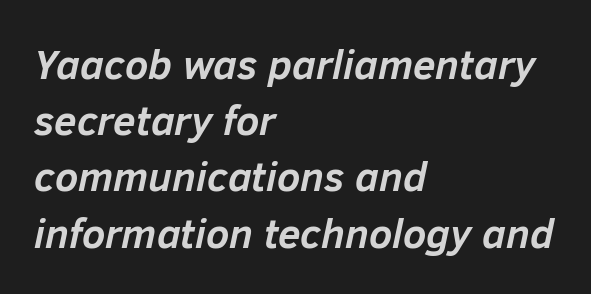
Q: Is the text bold? A: Yes.
Q: Is the text italic (slanted)? A: Yes, it leans right by about 12 degrees.
Q: Is the text underlined? A: No.
Q: How is the paragraph aligned? A: Left-aligned.
Q: Is the spacing between letters normal or unusually wide? A: Normal.
Q: Is the spacing between lines tight, normal or loose? A: Normal.
Q: Width (condensed, normal, or wide)? A: Normal.
Q: Stroke contrast? A: Low.
Q: x-height? A: Medium.
Q: Monospaced? A: No.
